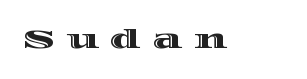
The image shows 26 px text type, upright; set unusually wide letter spacing (+0.41 em), not underlined.
